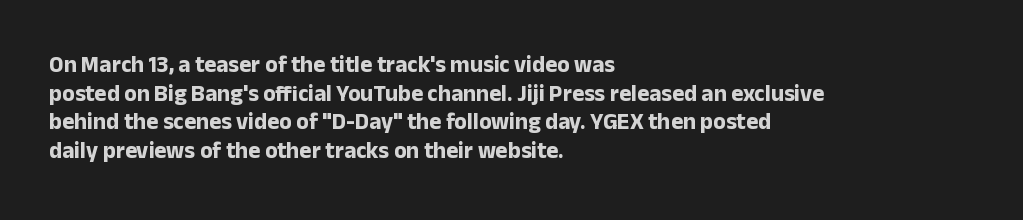
Every character sits straight up, as roman type does. Stroke thickness is high; the sample reads as a true bold. Inter-character spacing is left at the font's built-in metrics. Casual observation: everything's shoved over to the left. The specimen omits any rule beneath the text block's lines.
